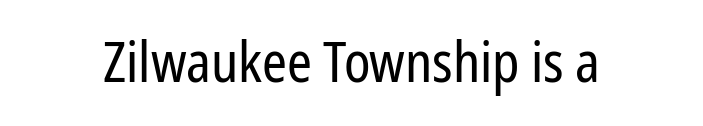
{"serif": "no", "italic": "no", "bold": "no", "weight": "regular", "width": "condensed", "stroke_contrast": "low", "x_height": "medium", "monospaced": "no", "underline": "no", "letter_spacing": "normal", "letter_spacing_em": 0.0, "glyph_px": 56}
